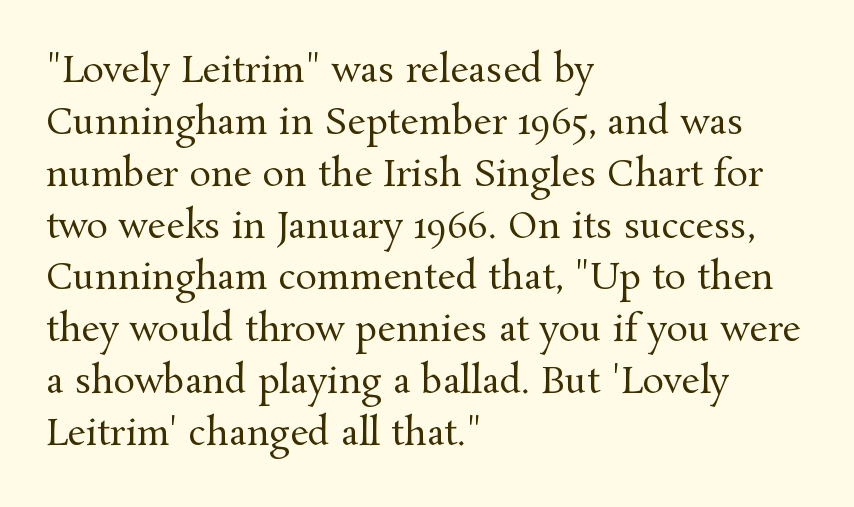
Q: Is the text bold? A: No.
Q: Is the text italic (slanted)? A: No, it is upright.
Q: Is the typeface a serif or a sans-serif typeface? A: Serif.
Q: Is the text underlined? A: No.
Q: How is the paragraph aligned? A: Left-aligned.
Q: Is the spacing between letters normal or unusually wide? A: Normal.
Q: Is the spacing between lines tight, normal or loose? A: Normal.
Q: Width (condensed, normal, or wide)? A: Normal.
Q: Stroke contrast? A: Medium.
Q: x-height? A: Medium.
Q: Monospaced? A: No.
